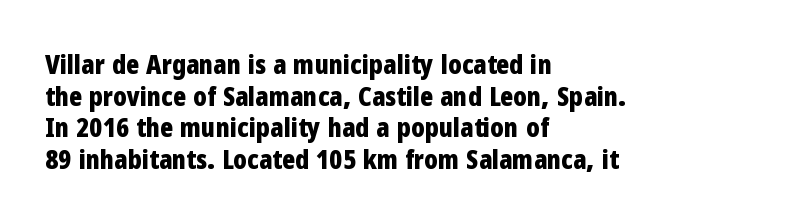
Decoration check: the copy has no underline. Line beginnings align vertically; line endings do not. Is there any slant? The stems are plumb. Short note: letters normally spaced. Summary of weight: heavy, a full bold.
